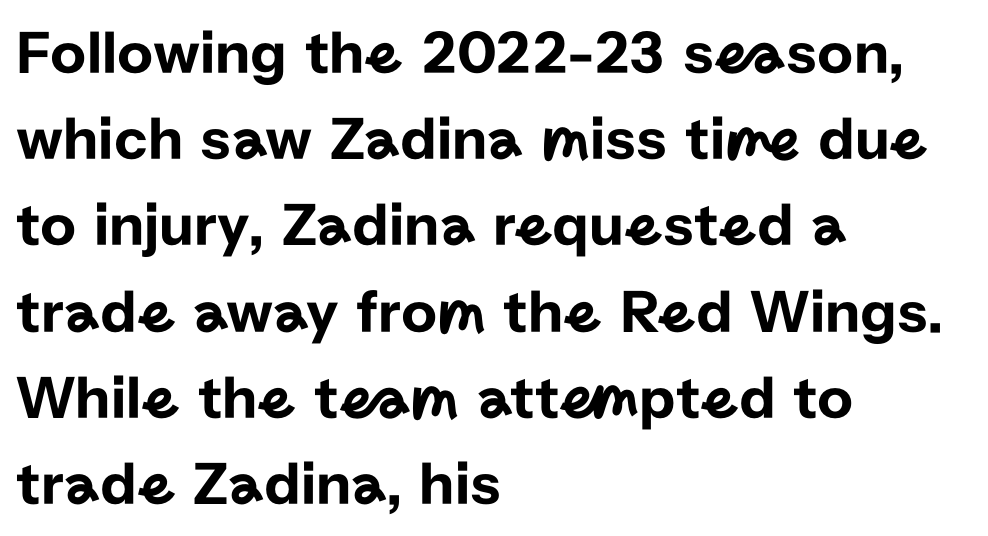
{"serif": "no", "italic": "no", "width": "normal", "stroke_contrast": "low", "x_height": "medium", "monospaced": "no", "underline": "no", "align": "left", "line_spacing": "normal", "line_spacing_ratio": 1.39, "letter_spacing": "normal", "letter_spacing_em": 0.0, "glyph_px": 62}
